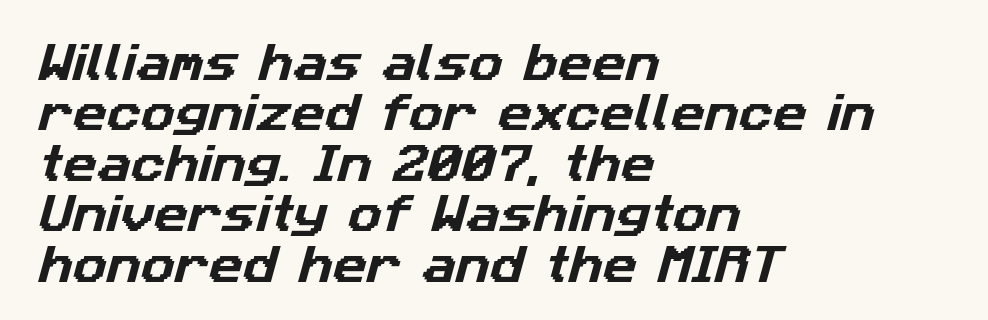
Q: Is the typeface a serif or a sans-serif typeface? A: Sans-serif.
Q: Is the text underlined? A: No.
Q: How is the paragraph aligned? A: Left-aligned.
Q: Is the spacing between letters normal or unusually wide? A: Normal.
Q: Width (condensed, normal, or wide)? A: Normal.
Q: Stroke contrast? A: Low.
Q: x-height? A: Medium.
Q: Monospaced? A: No.
